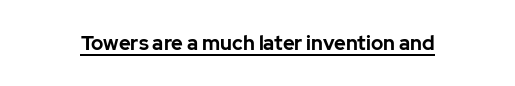
Weight: bold. Is the letter spacing exaggerated? No — it looks like the ordinary default. In designer terms, the underline attribute is active on this setting. A roman cut, with each character standing at attention.
